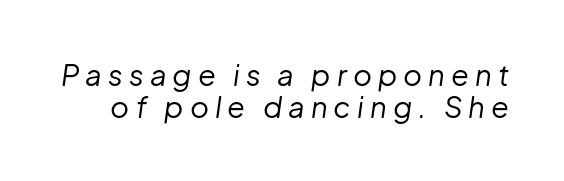
{"italic": "yes", "lean": "right", "slant_degrees": 8, "bold": "no", "weight": "regular", "width": "normal", "stroke_contrast": "low", "x_height": "medium", "monospaced": "no", "underline": "no", "line_spacing": "tight", "line_spacing_ratio": 1.12, "letter_spacing": "wide", "letter_spacing_em": 0.21, "glyph_px": 29}
